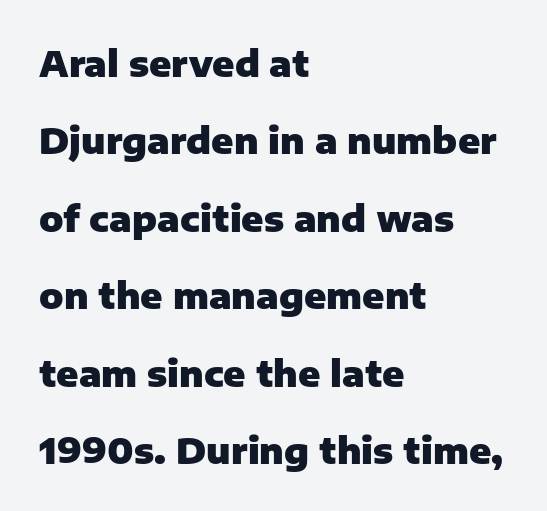
The image shows 36 px heavy sans-serif type, upright; set left-aligned, loose line spacing (2.15x), normal letter spacing, not underlined; low stroke contrast and a medium x-height.
